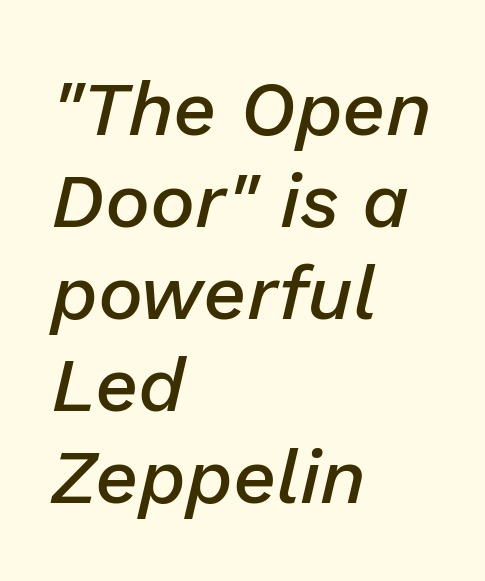
{"italic": "yes", "lean": "right", "slant_degrees": 13, "bold": "semi", "weight": "semibold", "width": "normal", "stroke_contrast": "low", "x_height": "medium", "monospaced": "no", "underline": "no", "align": "left", "line_spacing_ratio": 1.21, "letter_spacing": "normal", "letter_spacing_em": 0.0, "glyph_px": 76}
